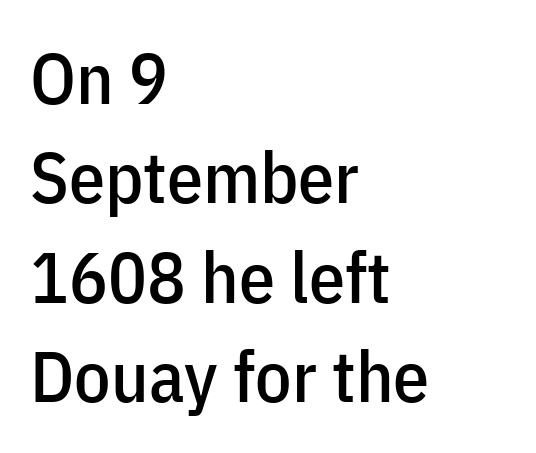
The image shows 72 px condensed sans-serif type, upright; set left-aligned, normal line spacing (1.38x), normal letter spacing, not underlined; low stroke contrast and a medium x-height.
